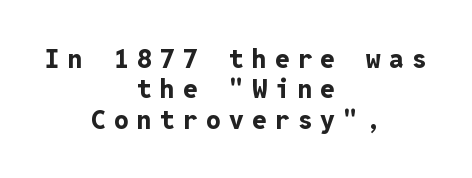
If you folded the block vertically in half, each line would mirror itself in length. The foot of each line stays bare and open. Every letter is thick-stroked: bold, no question. If you drew a line through each stem, it would be perfectly vertical.
